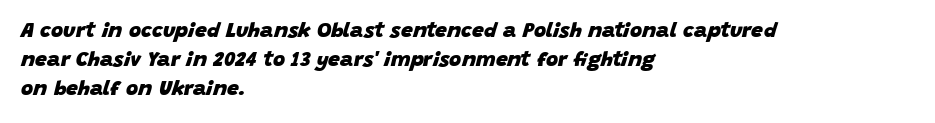
Letter spacing: default. The space beneath each line is pristine and unruled. A classic flush-left, rag-right setting is used for this passage. The passage shown stacks its lines at a standard gap. Strong, thick strokes mark this as bold type. An italicized treatment has been applied to the whole sample.
